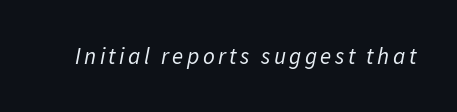
Q: Is the text bold? A: No.
Q: Is the text italic (slanted)? A: Yes, it leans right by about 11 degrees.
Q: Is the text underlined? A: No.
